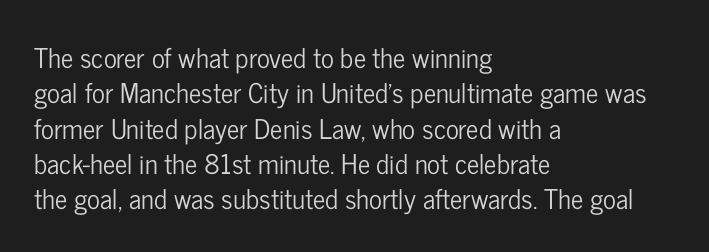
{"italic": "no", "underline": "no", "align": "left", "line_spacing": "normal", "line_spacing_ratio": 1.31, "letter_spacing": "normal", "letter_spacing_em": 0.0, "glyph_px": 27}
